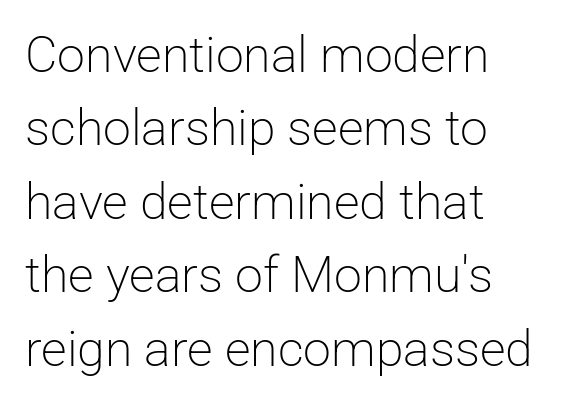
Q: Is the text bold? A: No.
Q: Is the text italic (slanted)? A: No, it is upright.
Q: Is the typeface a serif or a sans-serif typeface? A: Sans-serif.
Q: Is the text underlined? A: No.
Q: How is the paragraph aligned? A: Left-aligned.
Q: Is the spacing between letters normal or unusually wide? A: Normal.
Q: Is the spacing between lines tight, normal or loose? A: Normal.
Q: Width (condensed, normal, or wide)? A: Normal.
Q: Stroke contrast? A: Low.
Q: x-height? A: Medium.
Q: Monospaced? A: No.
